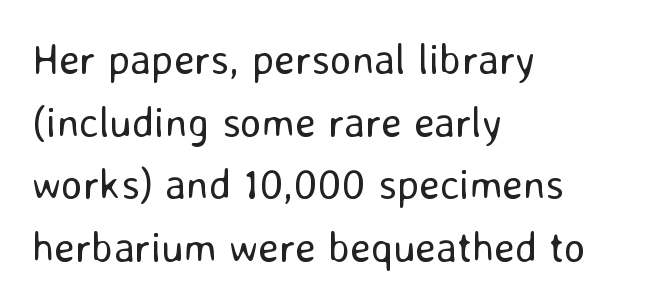
{"serif": "no", "italic": "no", "bold": "no", "weight": "regular", "width": "normal", "stroke_contrast": "low", "x_height": "medium", "monospaced": "no", "underline": "no", "align": "left", "line_spacing": "normal", "line_spacing_ratio": 1.49, "letter_spacing": "normal", "letter_spacing_em": 0.0, "glyph_px": 42}
